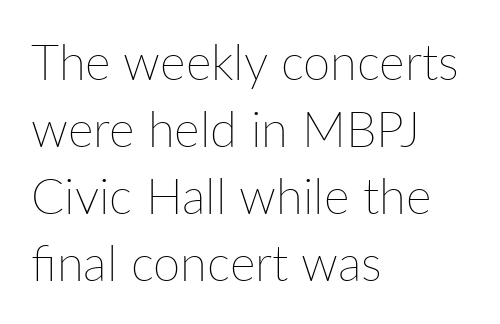
Q: Is the text bold? A: No.
Q: Is the text italic (slanted)? A: No, it is upright.
Q: Is the text underlined? A: No.
Q: How is the paragraph aligned? A: Left-aligned.
Q: Is the spacing between letters normal or unusually wide? A: Normal.
Q: Is the spacing between lines tight, normal or loose? A: Normal.
Q: Width (condensed, normal, or wide)? A: Normal.
Q: Stroke contrast? A: Low.
Q: x-height? A: Medium.
Q: Monospaced? A: No.
